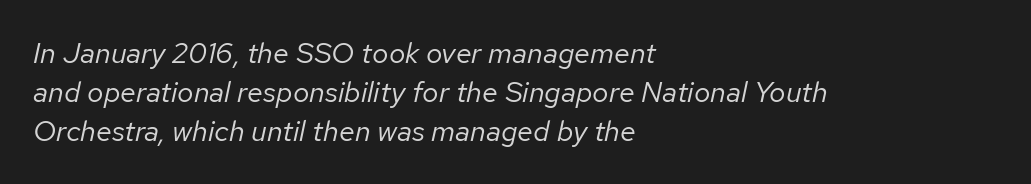
{"italic": "yes", "lean": "right", "slant_degrees": 12, "bold": "no", "weight": "regular", "width": "normal", "stroke_contrast": "low", "x_height": "medium", "monospaced": "no", "underline": "no", "align": "left", "line_spacing": "normal", "line_spacing_ratio": 1.35, "letter_spacing": "normal", "letter_spacing_em": 0.0, "glyph_px": 29}
